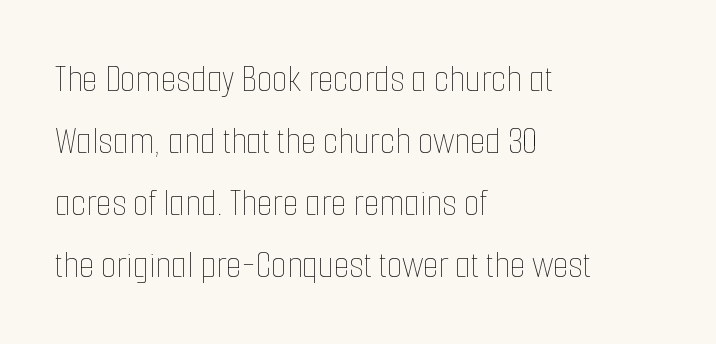
Q: Is the text bold? A: No.
Q: Is the text italic (slanted)? A: No, it is upright.
Q: Is the text underlined? A: No.
Q: How is the paragraph aligned? A: Left-aligned.
Q: Is the spacing between letters normal or unusually wide? A: Normal.
Q: Is the spacing between lines tight, normal or loose? A: Normal.
Q: Width (condensed, normal, or wide)? A: Condensed.
Q: Stroke contrast? A: Low.
Q: x-height? A: Medium.
Q: Monospaced? A: No.
